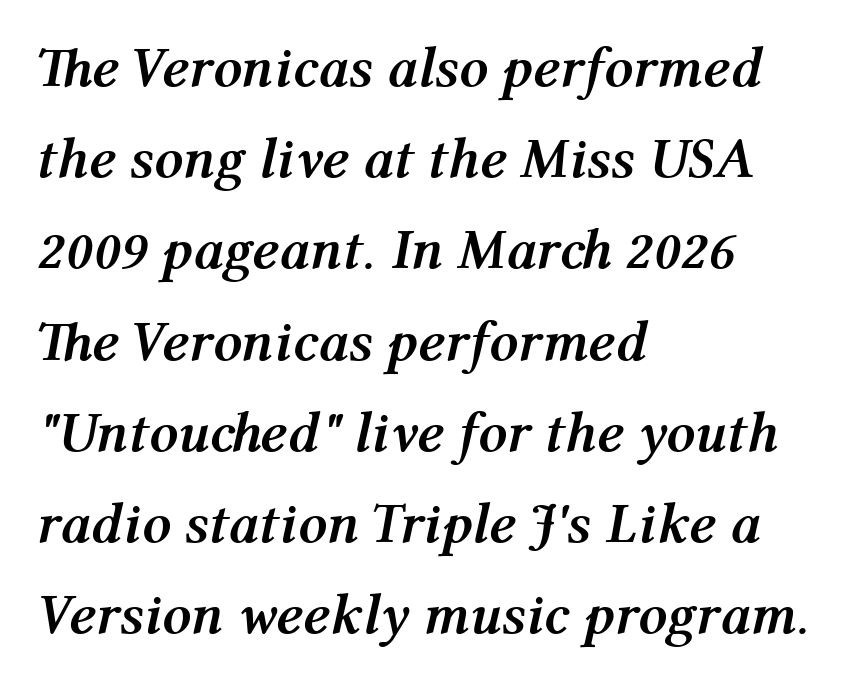
Q: Is the text bold? A: Yes.
Q: Is the text italic (slanted)? A: Yes, it leans right by about 12 degrees.
Q: Is the text underlined? A: No.
Q: How is the paragraph aligned? A: Left-aligned.
Q: Is the spacing between letters normal or unusually wide? A: Normal.
Q: Is the spacing between lines tight, normal or loose? A: Normal.
Q: Width (condensed, normal, or wide)? A: Normal.
Q: Stroke contrast? A: Medium.
Q: x-height? A: Medium.
Q: Monospaced? A: No.
